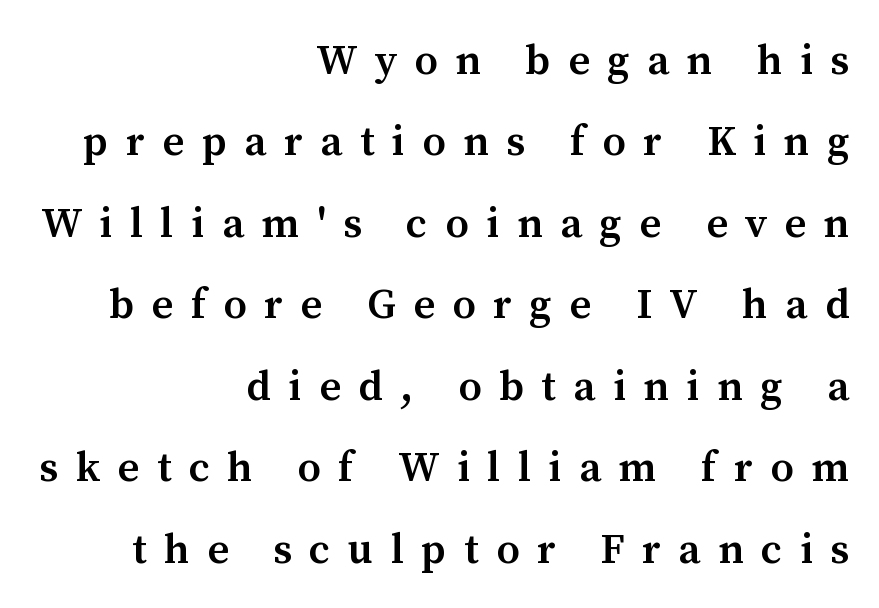
Q: Is the text bold? A: Semi-bold.
Q: Is the text italic (slanted)? A: No, it is upright.
Q: Is the typeface a serif or a sans-serif typeface? A: Serif.
Q: Is the text underlined? A: No.
Q: How is the paragraph aligned? A: Right-aligned.
Q: Is the spacing between letters normal or unusually wide? A: Unusually wide.
Q: Is the spacing between lines tight, normal or loose? A: Loose.
Q: Width (condensed, normal, or wide)? A: Normal.
Q: Stroke contrast? A: Medium.
Q: x-height? A: Medium.
Q: Monospaced? A: No.
